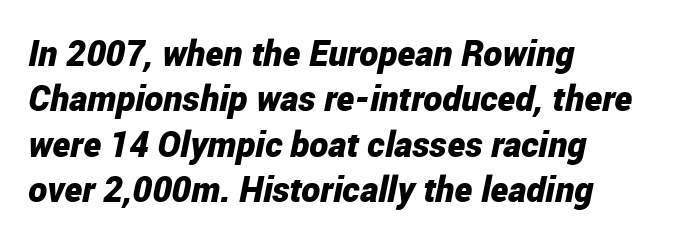
{"italic": "yes", "lean": "right", "slant_degrees": 12, "bold": "yes", "weight": "bold", "width": "condensed", "stroke_contrast": "low", "x_height": "medium", "monospaced": "no", "underline": "no", "align": "left", "line_spacing": "normal", "line_spacing_ratio": 1.26, "letter_spacing": "normal", "letter_spacing_em": 0.0, "glyph_px": 36}
